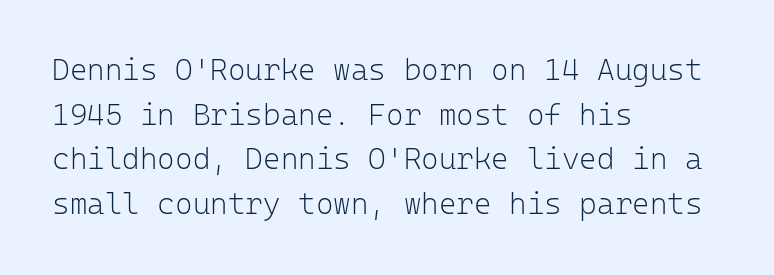
{"serif": "no", "italic": "no", "bold": "no", "weight": "light", "width": "normal", "stroke_contrast": "low", "x_height": "medium", "monospaced": "yes", "underline": "no", "align": "left", "line_spacing": "normal", "line_spacing_ratio": 1.49, "letter_spacing": "normal", "letter_spacing_em": 0.0, "glyph_px": 30}
